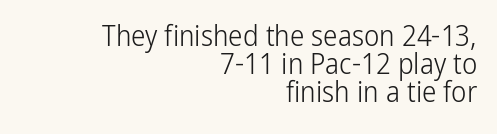
{"serif": "no", "italic": "no", "bold": "no", "weight": "light", "width": "condensed", "stroke_contrast": "low", "x_height": "medium", "monospaced": "no", "underline": "no", "align": "right", "line_spacing": "tight", "line_spacing_ratio": 0.97, "letter_spacing": "normal", "letter_spacing_em": 0.0, "glyph_px": 29}
